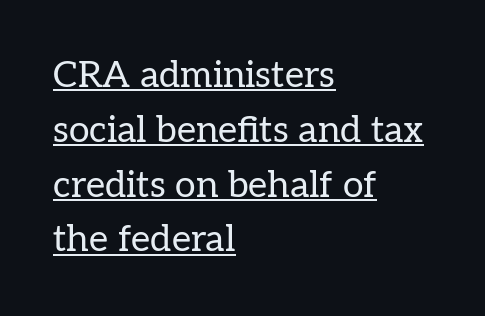
Each letter keeps its own natural width here, so spacing adapts to shape. The font family rendered here belongs to the serif group. A typographer would call this underscored text. In terms of posture, this sample is upright.
